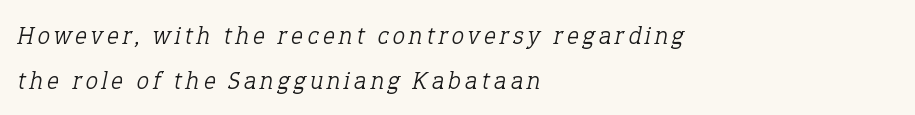
If you drew a ruler down the left edge, every line would touch it. Quick note: underline off. The face looks like a standard text weight, possibly lighter. This sample uses an oblique cut, with every glyph tilted off the vertical.
